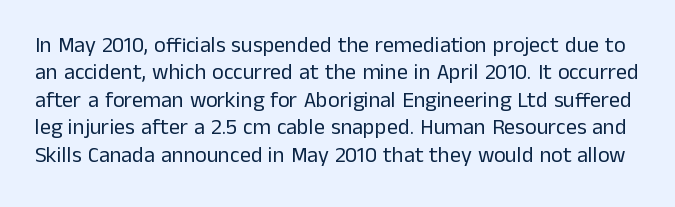
There is no visible air inserted between adjacent glyphs. Leading: standard. Characters remain perfectly vertical along every line. Anything drawn beneath the words? Only blank space.
